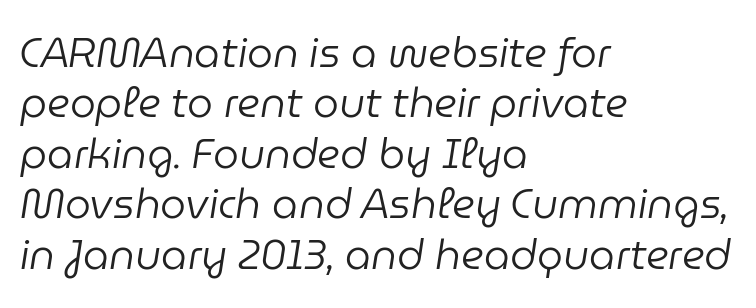
Just letters on the line, the space beneath them empty. Characters follow at the spacing the type designer built in. The paragraph has a hard left edge and a soft right edge. Stems and bowls with no extra thickness — not bold. Looks like regular typesetting: each glyph gets only the width it needs. A typesetter would mark this as italic.
